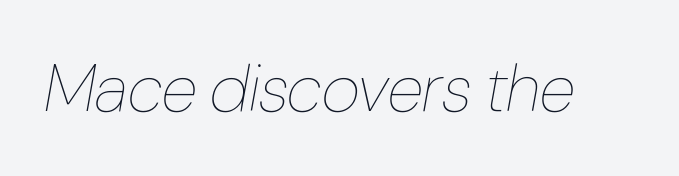
Q: Is the text bold? A: No.
Q: Is the text italic (slanted)? A: Yes, it leans right by about 10 degrees.
Q: Is the text underlined? A: No.
Q: Is the spacing between letters normal or unusually wide? A: Normal.
Q: Width (condensed, normal, or wide)? A: Condensed.
Q: Stroke contrast? A: Low.
Q: x-height? A: Medium.
Q: Monospaced? A: No.
